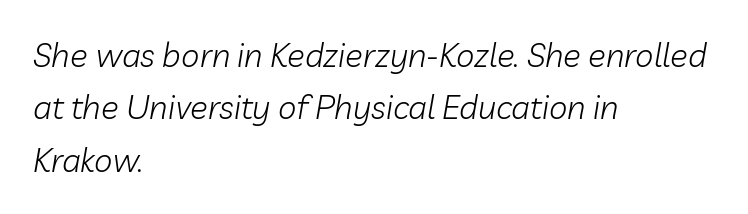
{"italic": "yes", "lean": "right", "slant_degrees": 10, "bold": "no", "weight": "light", "width": "normal", "stroke_contrast": "low", "x_height": "medium", "monospaced": "no", "underline": "no", "align": "left", "line_spacing": "normal", "line_spacing_ratio": 1.59, "letter_spacing": "normal", "letter_spacing_em": 0.0, "glyph_px": 33}
